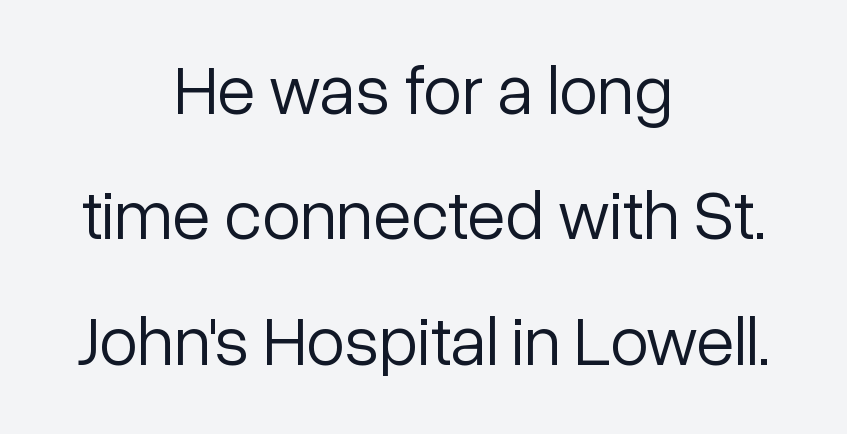
{"serif": "no", "italic": "no", "bold": "no", "weight": "light", "width": "normal", "stroke_contrast": "low", "x_height": "medium", "monospaced": "no", "underline": "no", "align": "center", "line_spacing_ratio": 1.79, "letter_spacing": "normal", "letter_spacing_em": 0.0, "glyph_px": 70}
